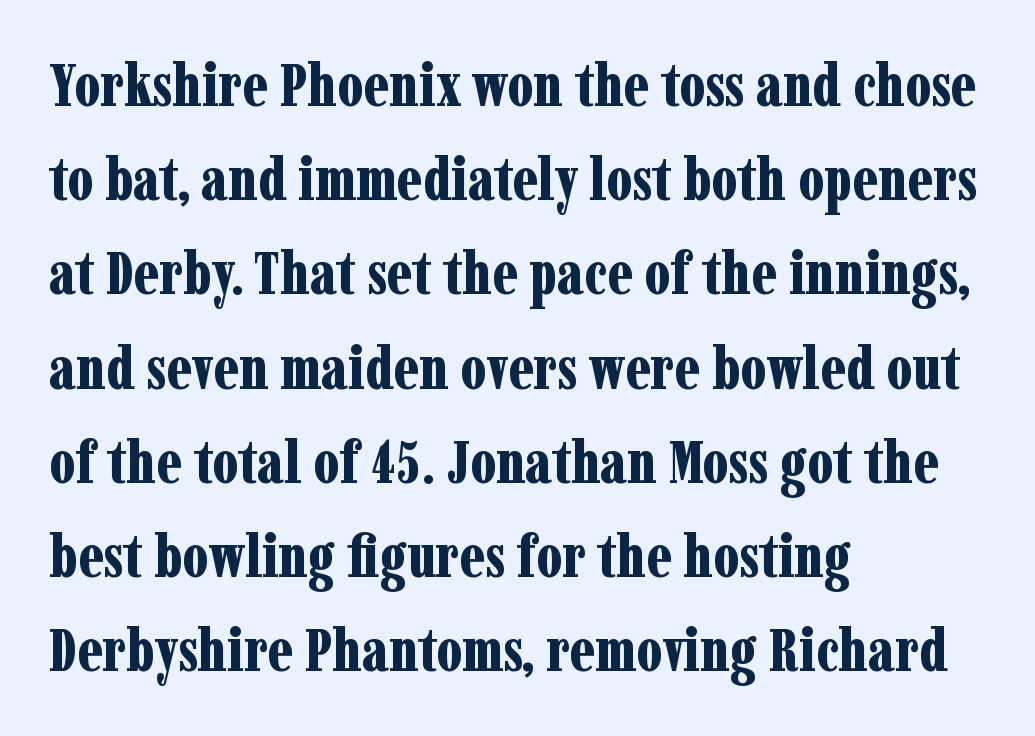
Decoration check: the copy has no underline. The typesetter chose a ragged-right arrangement here. Are there feet on the stems? There are — it's a serif. Set as a true bold cut, around the 700 mark.
